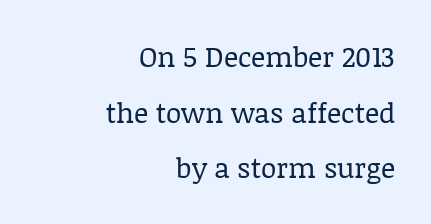
In terms of letterform style, serifs are clearly present. Typeset ragged left — the right edge is the straight one. You could call the tracking neutral — neither tight nor loose. Varying glyph widths throughout — classic text-font behaviour. Weight: in the light-to-regular range. Leading: increased.
